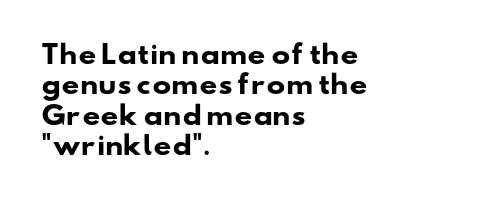
Summary of weight: heavy, a full bold. Lines of text with bare space underneath. Notice how the passage keeps a crisp vertical edge on the left only. The passage shown has conventional tracking throughout.
